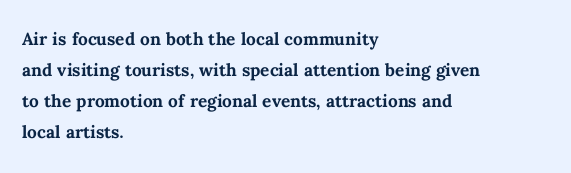
Caption: bold face, heavy strokes. Compared with typical body copy, the letter spacing here is the same. Line starts are locked; line ends wander. The axis of the letterforms is exactly vertical.
